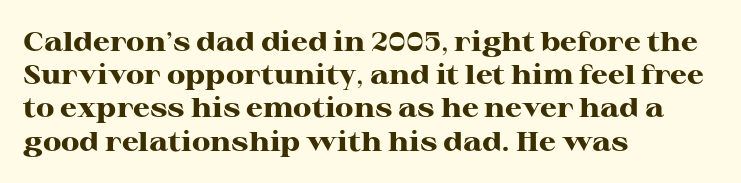
The image shows 27 px bold type, upright; set left-aligned, line spacing 1.23x, normal letter spacing, not underlined.
